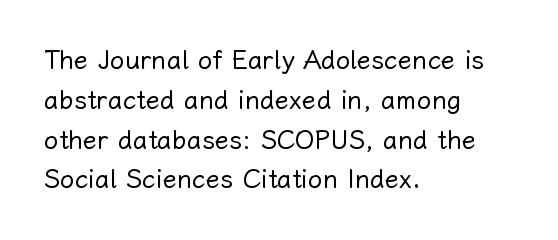
{"italic": "no", "bold": "no", "underline": "no", "align": "left", "line_spacing": "normal", "line_spacing_ratio": 1.53, "letter_spacing": "normal", "letter_spacing_em": 0.0, "glyph_px": 26}
